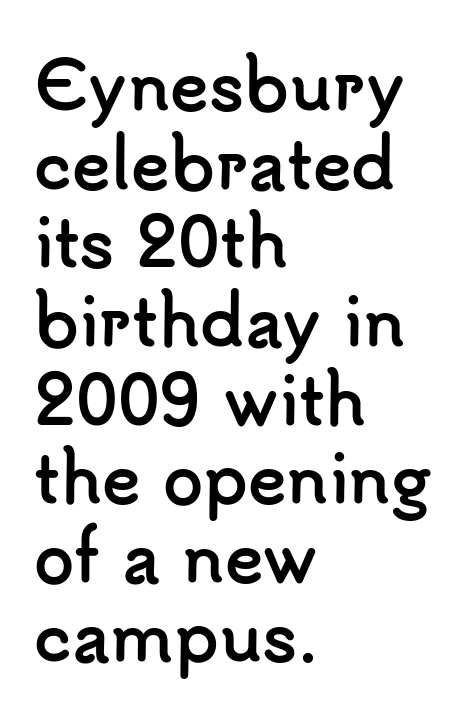
These lines carry a lot of weight — the face is fully bold. Stroke terminals: plain, sans-serif. The paragraph shown leans on its left margin. Decoration check: the copy has no underline. A typesetter would mark this as roman, not italic. Proportional: the letters do not fall into vertical columns.
